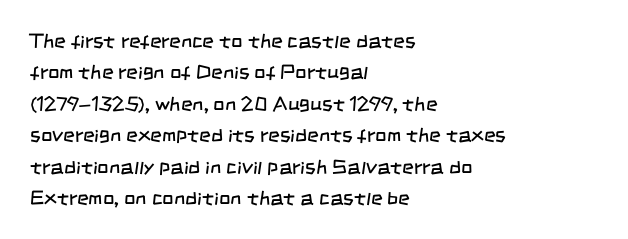
{"bold": "no", "underline": "no", "align": "left", "line_spacing": "normal", "line_spacing_ratio": 1.57, "letter_spacing": "normal", "letter_spacing_em": 0.0, "glyph_px": 20}
